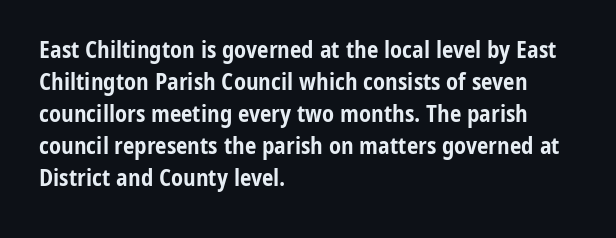
The image shows 23 px bold type, upright; set left-aligned, normal line spacing (1.39x), normal letter spacing, not underlined.
